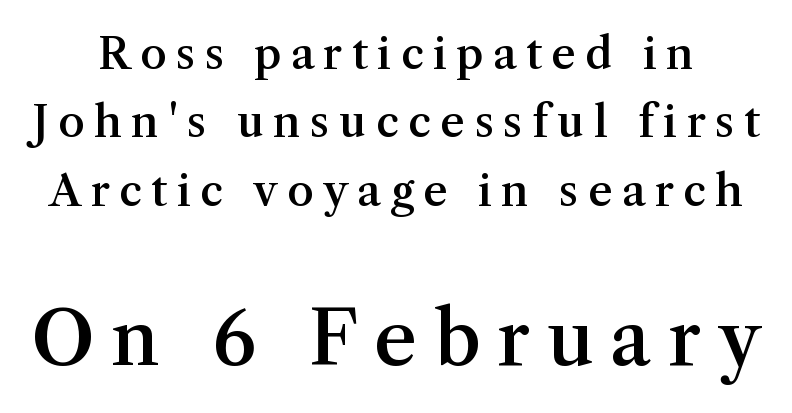
{"serif": "yes", "italic": "no", "bold": "semi", "weight": "semibold", "width": "normal", "stroke_contrast": "medium", "x_height": "medium", "monospaced": "no", "underline": "no", "line_spacing": "normal", "line_spacing_ratio": 1.59, "letter_spacing": "wide", "letter_spacing_em": 0.22, "larger_block": "second", "size_ratio": 1.74, "glyph_px": 75}
